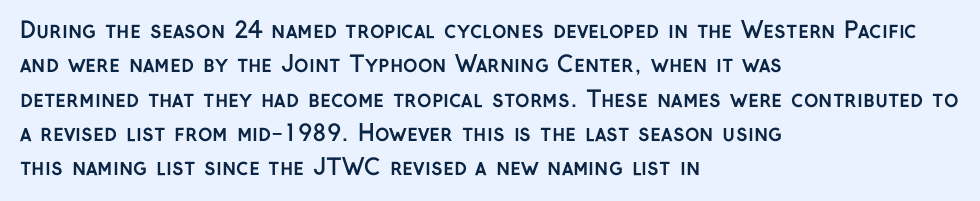
The image shows 22 px bold type, upright; set left-aligned, normal line spacing (1.56x), normal letter spacing, not underlined.
